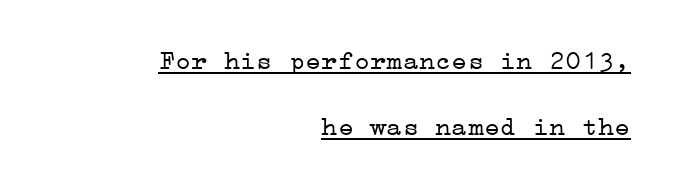
Q: Is the text bold? A: No.
Q: Is the text italic (slanted)? A: No, it is upright.
Q: Is the text underlined? A: Yes.
Q: How is the paragraph aligned? A: Right-aligned.
Q: Is the spacing between letters normal or unusually wide? A: Normal.
Q: Is the spacing between lines tight, normal or loose? A: Loose.
